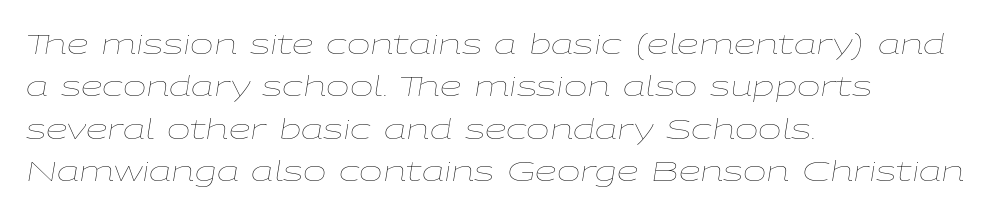
No extra tracking has been applied to these lines. The vertical gap from one line to the next is medium. Each letter keeps its own natural width here, so spacing adapts to shape. Bare-footed words on every line. Caption: face not bold, strokes unweighted.
